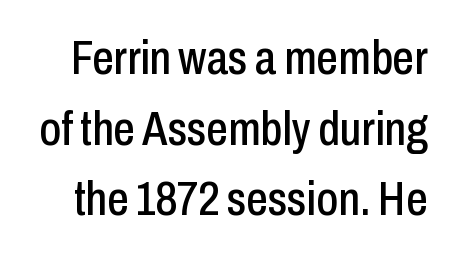
The image shows 48 px condensed sans-serif type, upright; set normal line spacing (1.47x), normal letter spacing, not underlined; low stroke contrast and a medium x-height.
